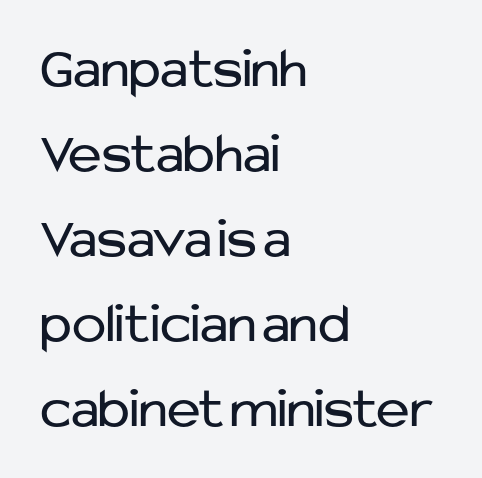
Are there feet on the stems? There aren't — it's a sans. This reads as an unemphasized weight, regular at the heaviest. Descenders hang freely into open space. The face used here is rendered with its standard letterfit. Leading: standard.
